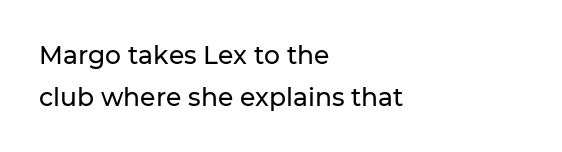
The image shows 25 px text type, upright; set left-aligned, normal line spacing (1.67x), normal letter spacing, not underlined.
